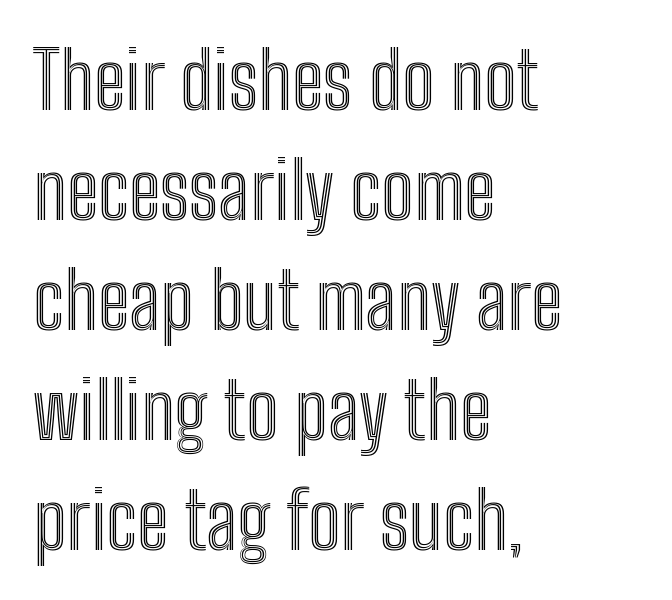
{"italic": "no", "width": "condensed", "x_height": "medium", "monospaced": "no", "underline": "no", "align": "left", "line_spacing": "normal", "line_spacing_ratio": 1.41, "letter_spacing": "normal", "letter_spacing_em": 0.0, "glyph_px": 78}
